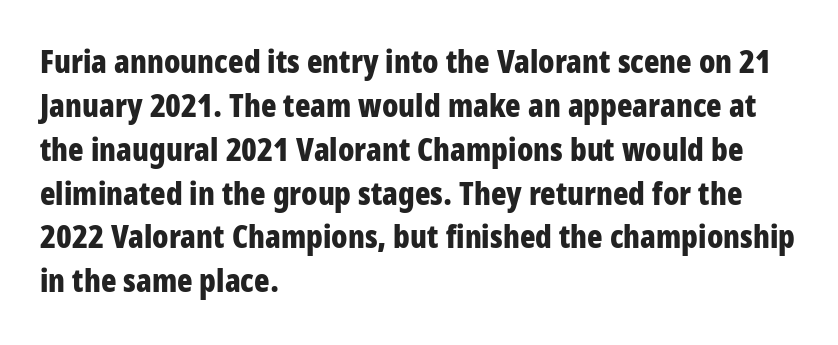
The rendering uses a moderate line-height, typical for paragraphs. Decoration check: the copy has no underline. No italicization has been applied; the sample stays upright. These lines are rendered in a variable-pitch font.
